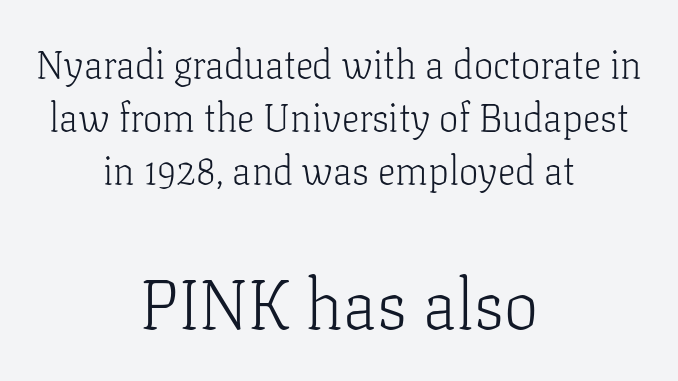
The image shows 69 px light serif type, upright; set centered, normal line spacing (1.36x), normal letter spacing, not underlined; the second (bottom) block is 1.77x larger; low stroke contrast and a medium x-height.
